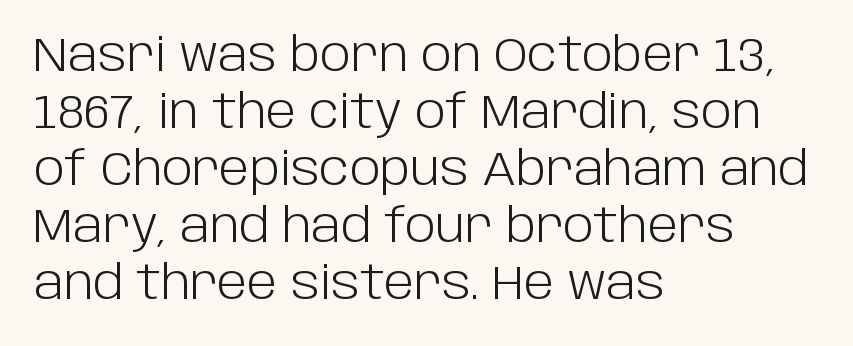
Q: Is the text bold? A: No.
Q: Is the text italic (slanted)? A: No, it is upright.
Q: Is the typeface a serif or a sans-serif typeface? A: Sans-serif.
Q: Is the text underlined? A: No.
Q: How is the paragraph aligned? A: Left-aligned.
Q: Is the spacing between letters normal or unusually wide? A: Normal.
Q: Width (condensed, normal, or wide)? A: Normal.
Q: Stroke contrast? A: Low.
Q: x-height? A: Large.
Q: Monospaced? A: No.
